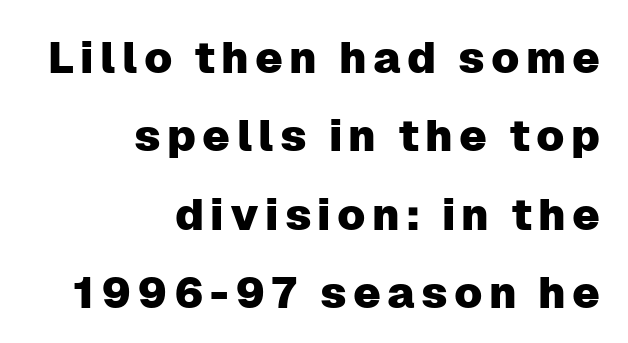
{"serif": "no", "italic": "no", "width": "normal", "stroke_contrast": "low", "x_height": "medium", "monospaced": "no", "underline": "no", "align": "right", "line_spacing_ratio": 1.78, "glyph_px": 44}
